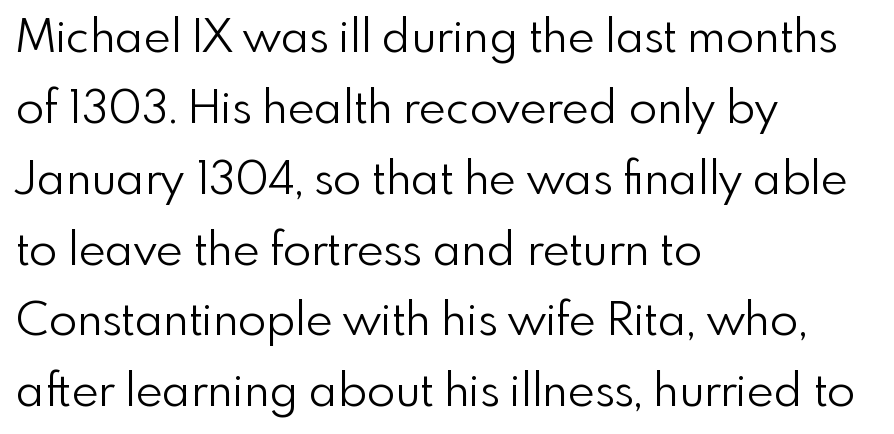
Casual observation: everything's shoved over to the left. In terms of posture, this sample is upright. Is this a fixed-width face? No — the glyphs have proportional, varying widths. A normal amount of white space separates one row of letters from the next. Stroke thickness stays within the range of a standard reading face or lighter.
